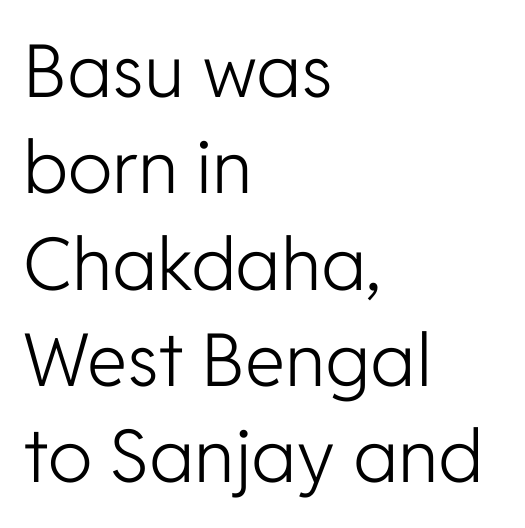
{"serif": "no", "italic": "no", "bold": "no", "weight": "light", "width": "normal", "stroke_contrast": "low", "x_height": "medium", "monospaced": "no", "underline": "no", "align": "left", "line_spacing": "normal", "line_spacing_ratio": 1.32, "letter_spacing": "normal", "letter_spacing_em": 0.0, "glyph_px": 73}
